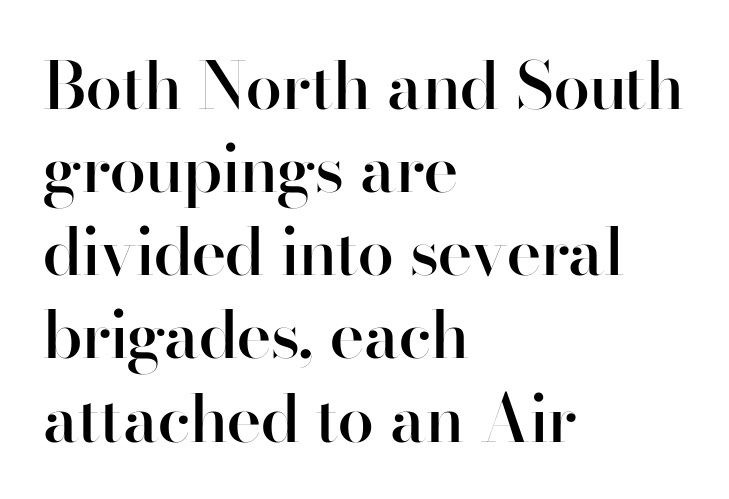
{"serif": "no", "italic": "no", "bold": "semi", "weight": "semibold", "width": "normal", "stroke_contrast": "high", "x_height": "small", "monospaced": "no", "underline": "no", "align": "left", "line_spacing": "normal", "line_spacing_ratio": 1.26, "letter_spacing": "normal", "letter_spacing_em": 0.0, "glyph_px": 66}
